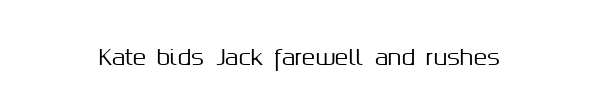
{"italic": "no", "underline": "no", "letter_spacing": "normal", "letter_spacing_em": 0.0, "glyph_px": 22}
